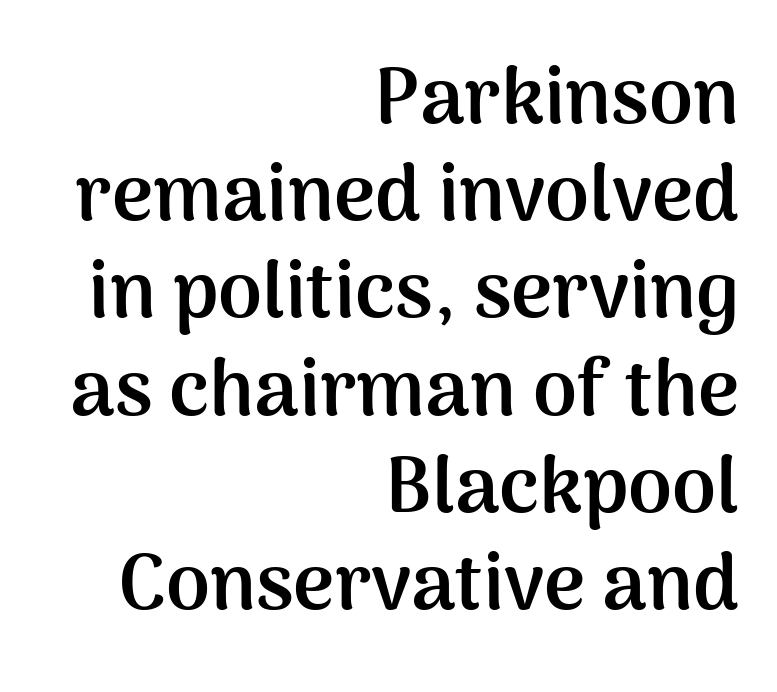
{"serif": "no", "italic": "no", "bold": "yes", "weight": "semibold", "width": "normal", "stroke_contrast": "medium", "x_height": "medium", "monospaced": "no", "underline": "no", "align": "right", "line_spacing_ratio": 1.23, "letter_spacing": "normal", "letter_spacing_em": 0.0, "glyph_px": 79}
